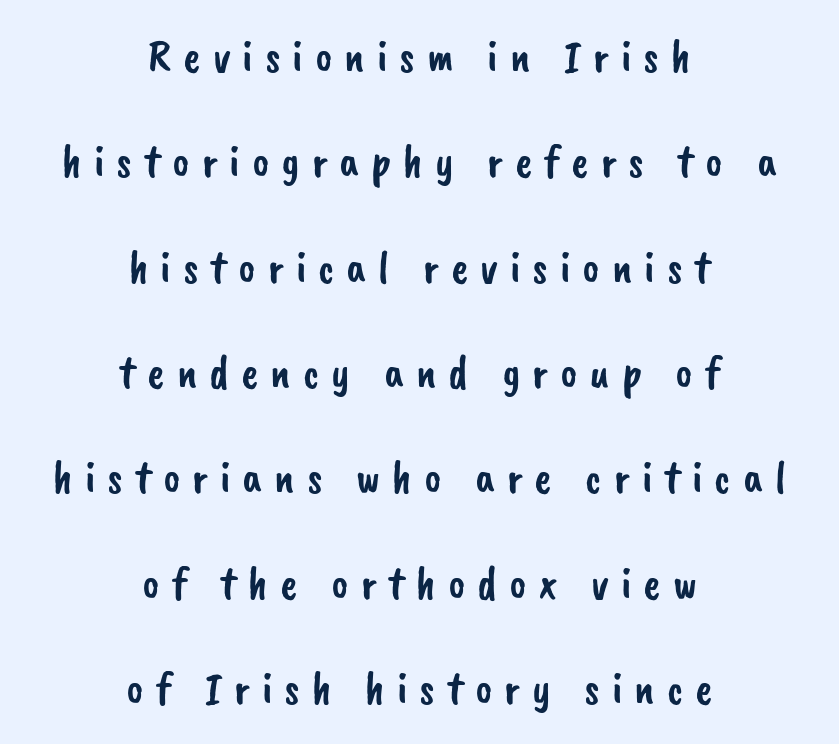
{"serif": "no", "width": "normal", "stroke_contrast": "low", "x_height": "small", "monospaced": "no", "underline": "no", "align": "center", "line_spacing": "loose", "line_spacing_ratio": 2.29, "letter_spacing": "wide", "letter_spacing_em": 0.26, "glyph_px": 46}
